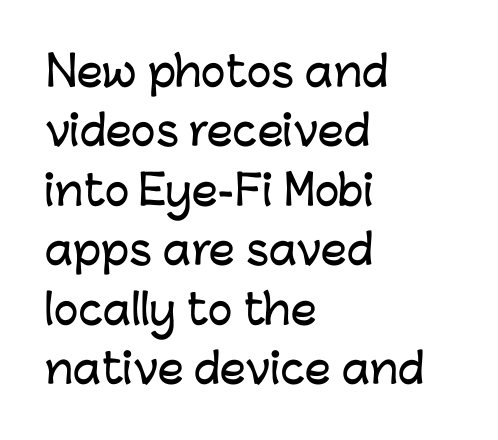
Q: Is the text italic (slanted)? A: No, it is upright.
Q: Is the typeface a serif or a sans-serif typeface? A: Sans-serif.
Q: Is the text underlined? A: No.
Q: How is the paragraph aligned? A: Left-aligned.
Q: Is the spacing between letters normal or unusually wide? A: Normal.
Q: Is the spacing between lines tight, normal or loose? A: Normal.
Q: Width (condensed, normal, or wide)? A: Normal.
Q: Stroke contrast? A: Low.
Q: x-height? A: Medium.
Q: Monospaced? A: No.
